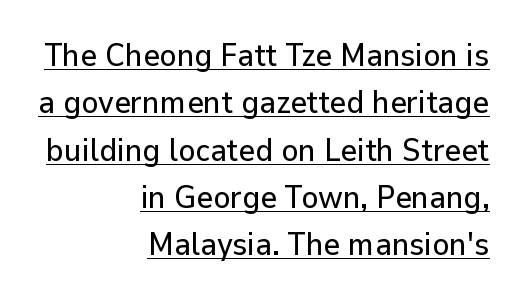
The image shows 32 px sans-serif type, upright; set right-aligned, normal line spacing (1.48x), normal letter spacing, underlined; low stroke contrast and a medium x-height.
